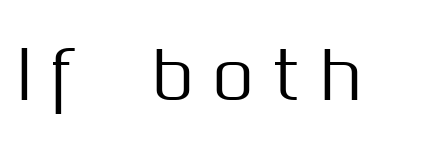
This sample uses an upright cut, with every glyph sitting square on the baseline. These lines have a slow, spaced-out rhythm from letter to letter. The space directly below the letters is spotless. You could not count columns in this text — the font is proportionally spaced.
